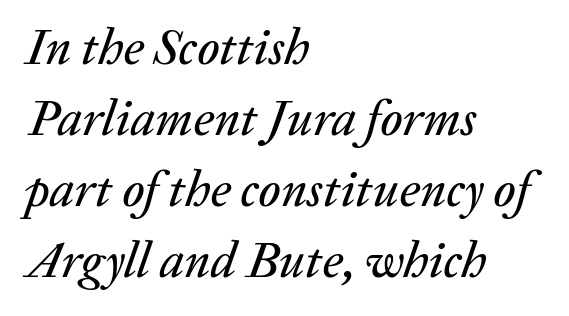
The image shows 50 px text type, italic (leaning right); set left-aligned, normal line spacing (1.42x), normal letter spacing, not underlined; low stroke contrast and a medium x-height.
